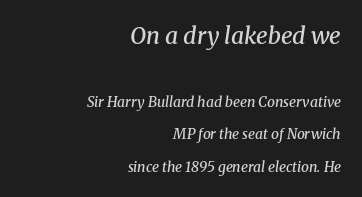
Stroke thickness is moderately raised; the sample reads as semibold. The strip under each line holds only bare page. The font's italic variant was chosen for this text. Baseline-to-baseline distance is far greater than the letter height.
